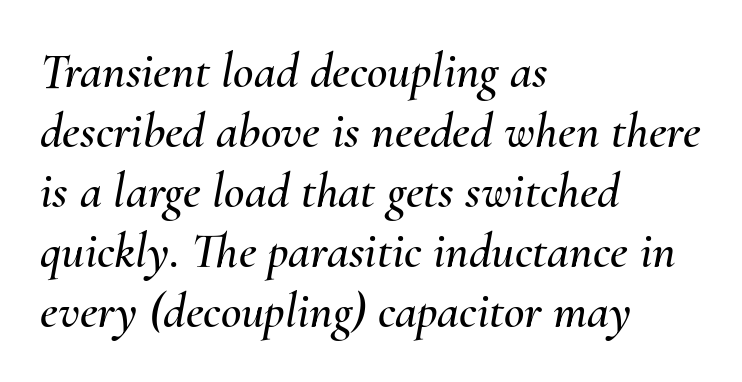
{"italic": "yes", "lean": "right", "slant_degrees": 10, "width": "normal", "stroke_contrast": "medium", "x_height": "small", "monospaced": "no", "underline": "no", "align": "left", "line_spacing_ratio": 1.2, "letter_spacing": "normal", "letter_spacing_em": 0.0, "glyph_px": 50}
